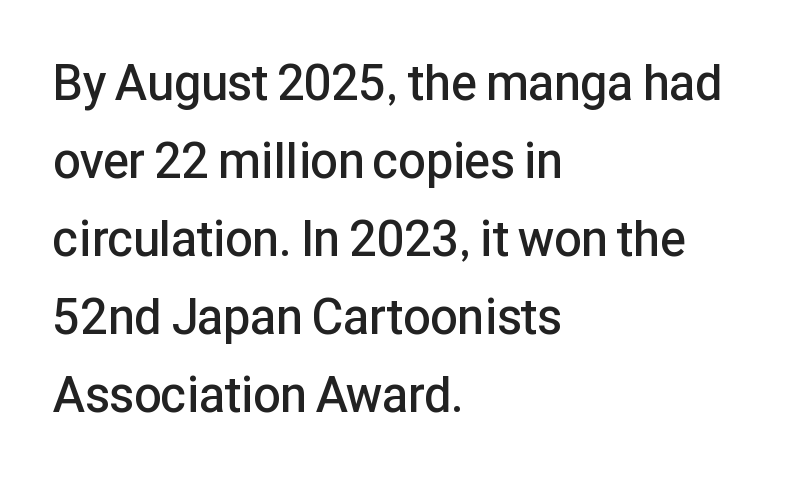
The image shows 49 px semibold sans-serif type, upright; set left-aligned, normal line spacing (1.59x), normal letter spacing, not underlined; low stroke contrast and a medium x-height.
